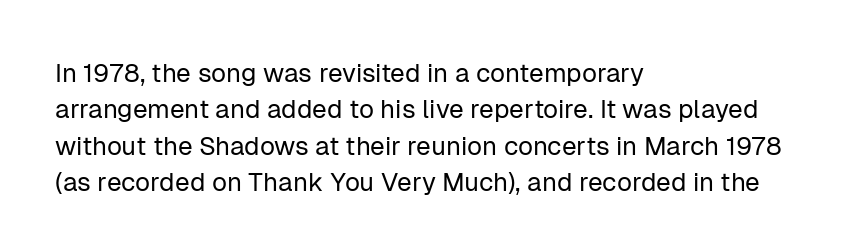
{"italic": "no", "bold": "no", "underline": "no", "align": "left", "line_spacing": "normal", "line_spacing_ratio": 1.4, "letter_spacing": "normal", "letter_spacing_em": 0.0, "glyph_px": 26}
